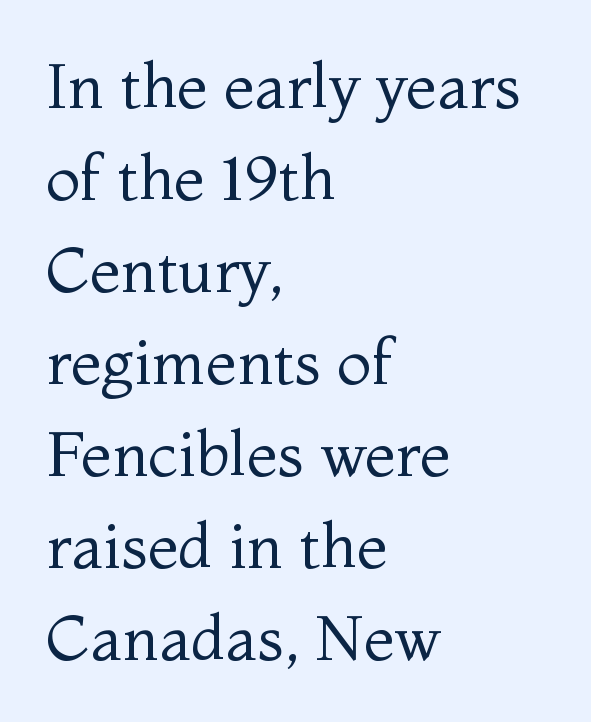
Stem width sits at or under what a default text font uses. In terms of posture, this sample is upright. Is this a sans? No — the strokes have serifs. One glance says typical: line gaps are just what's usual. Has an underline been added? It has not. Do the characters align in a grid? No, the font is proportional.
